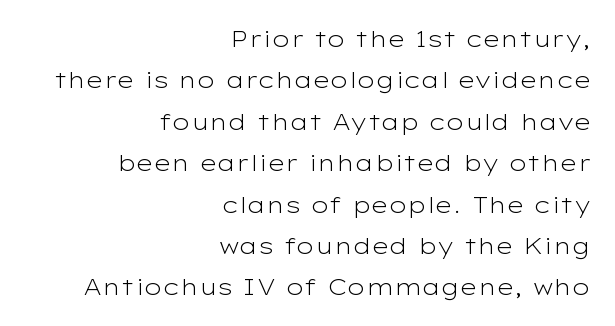
Layout note: lines flush right. This is the regular roman posture of the typeface. In terms of letterspacing, this is plain default setting. Type without underlining.
